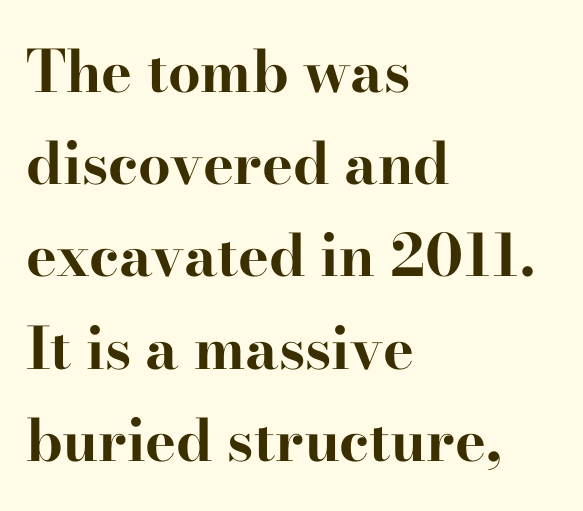
Spacing between characters is what you'd get straight out of the box. Examine the stroke ends and you'll spot serifs. Does the copy run flush right? No — it runs flush left. Compared with typical paragraphs, the rows here are spaced about the same.
